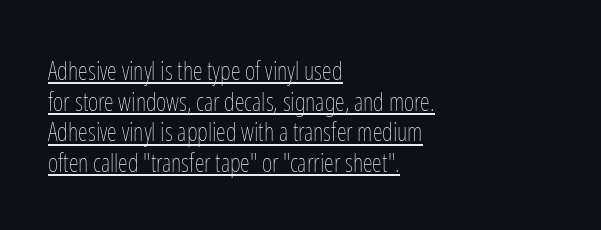
Q: Is the text bold? A: No.
Q: Is the text italic (slanted)? A: No, it is upright.
Q: Is the text underlined? A: Yes.
Q: How is the paragraph aligned? A: Left-aligned.
Q: Is the spacing between letters normal or unusually wide? A: Normal.
